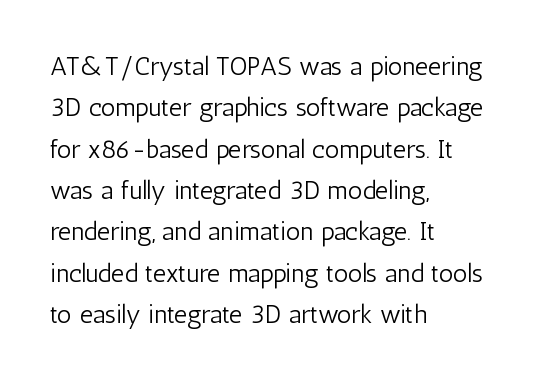
Each stroke keeps to a modest, everyday thickness or less. Whoever set this chose a conventional vertical rhythm. Caption: multi-line text, flush left, ragged right. Underlining? Definitely not there.
